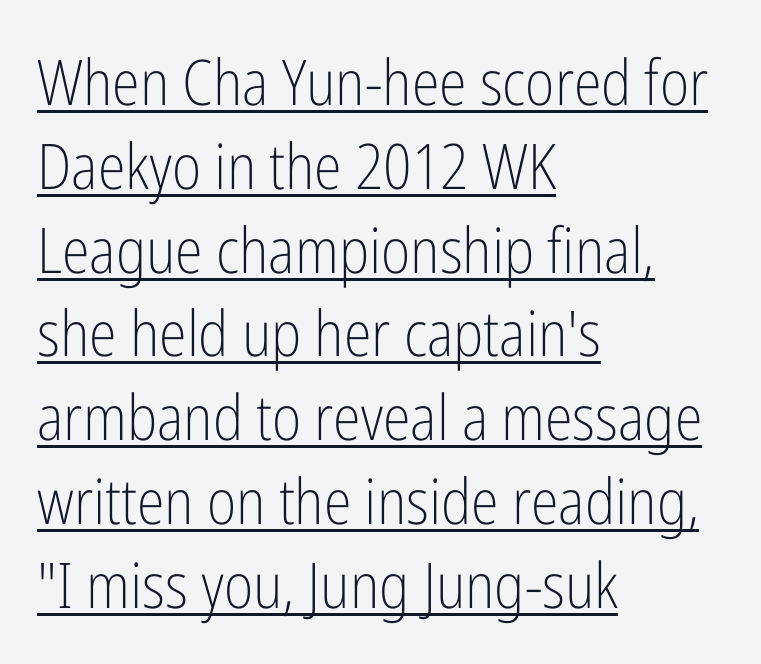
The image shows 63 px light, condensed sans-serif type, upright; set left-aligned, normal line spacing (1.33x), normal letter spacing, underlined; low stroke contrast and a medium x-height.
